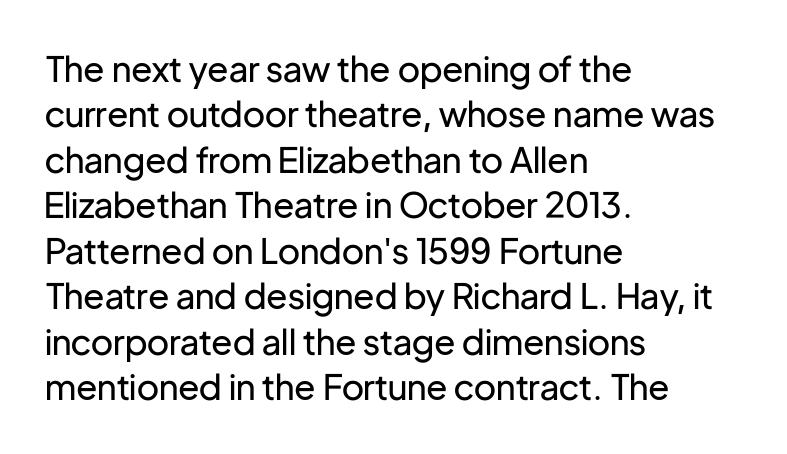
The image shows 35 px regular-weight sans-serif type, upright; set left-aligned, normal line spacing (1.3x), normal letter spacing, not underlined; low stroke contrast and a medium x-height.
